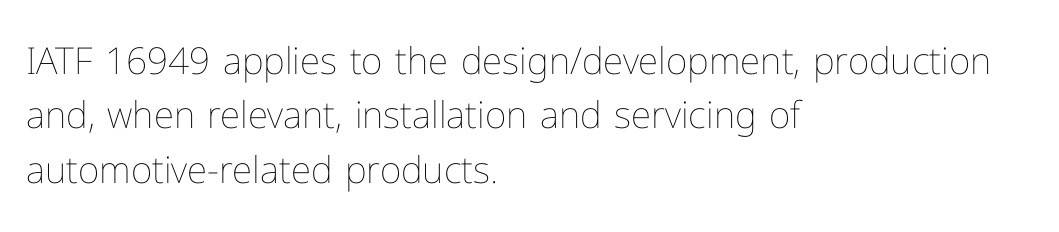
Note the varied advance widths — an 'i' is clearly narrower than an 'm'. Underline: absent. Line spacing here is normal. A typesetter would mark this as roman, not italic. Nobody touched the tracking dial on this one.
